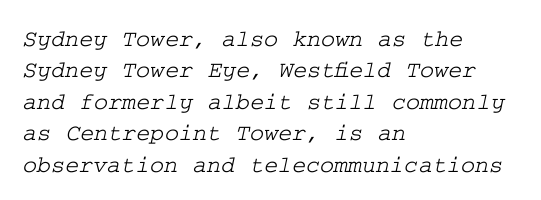
Observe the ordinary spacing: letters are neighbours, not strangers. The string is rendered with underlining switched off. Normally led — the rows are evenly, conventionally spaced. The rendering anchors every line to the left-hand side.
